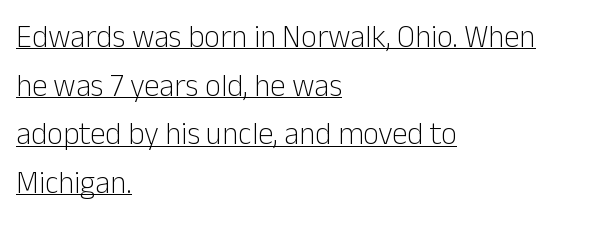
Q: Is the text bold? A: No.
Q: Is the text italic (slanted)? A: No, it is upright.
Q: Is the typeface a serif or a sans-serif typeface? A: Sans-serif.
Q: Is the text underlined? A: Yes.
Q: How is the paragraph aligned? A: Left-aligned.
Q: Is the spacing between letters normal or unusually wide? A: Normal.
Q: Is the spacing between lines tight, normal or loose? A: Normal.
Q: Width (condensed, normal, or wide)? A: Normal.
Q: Stroke contrast? A: Low.
Q: x-height? A: Medium.
Q: Monospaced? A: No.
